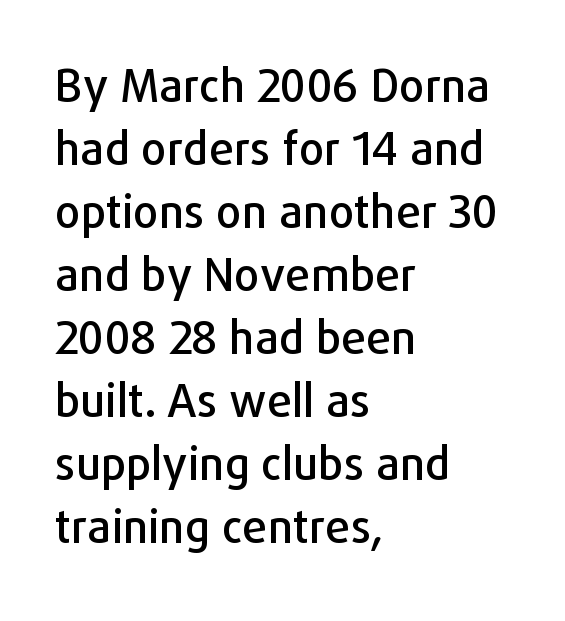
The image shows 45 px sans-serif type, upright; set left-aligned, normal line spacing (1.4x), normal letter spacing, not underlined; low stroke contrast and a medium x-height.
